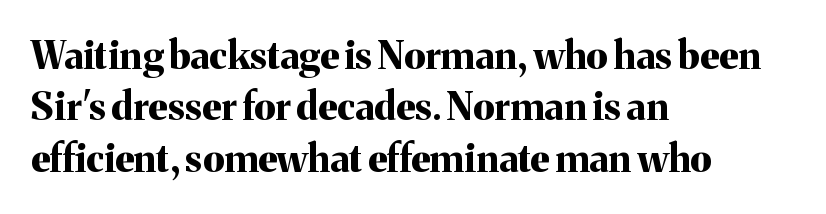
Q: Is the text bold? A: Yes.
Q: Is the text italic (slanted)? A: No, it is upright.
Q: Is the typeface a serif or a sans-serif typeface? A: Serif.
Q: Is the text underlined? A: No.
Q: How is the paragraph aligned? A: Left-aligned.
Q: Is the spacing between letters normal or unusually wide? A: Normal.
Q: Is the spacing between lines tight, normal or loose? A: Normal.
Q: Width (condensed, normal, or wide)? A: Normal.
Q: Stroke contrast? A: Medium.
Q: x-height? A: Medium.
Q: Monospaced? A: No.
